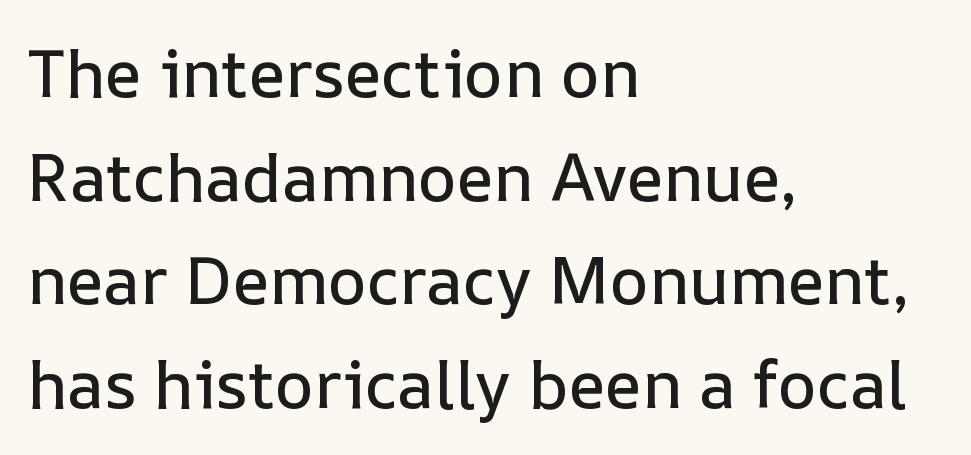
{"italic": "no", "width": "normal", "stroke_contrast": "low", "x_height": "medium", "monospaced": "no", "underline": "no", "align": "left", "line_spacing": "normal", "line_spacing_ratio": 1.57, "letter_spacing": "normal", "letter_spacing_em": 0.0, "glyph_px": 66}
